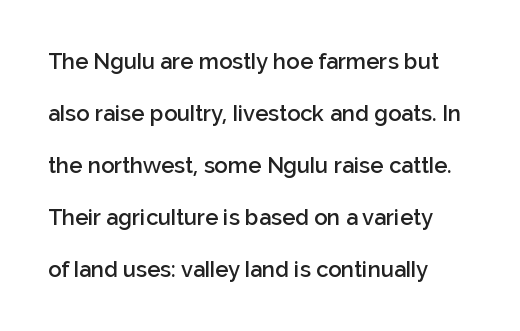
{"italic": "no", "bold": "semi", "underline": "no", "align": "left", "line_spacing": "loose", "line_spacing_ratio": 2.36, "letter_spacing": "normal", "letter_spacing_em": 0.0, "glyph_px": 22}
